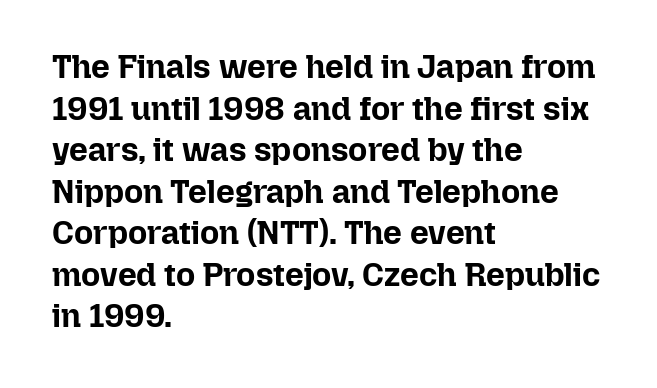
{"italic": "no", "bold": "yes", "weight": "bold", "width": "normal", "stroke_contrast": "low", "x_height": "medium", "monospaced": "no", "underline": "no", "align": "left", "line_spacing": "normal", "line_spacing_ratio": 1.26, "letter_spacing": "normal", "letter_spacing_em": 0.0, "glyph_px": 33}
